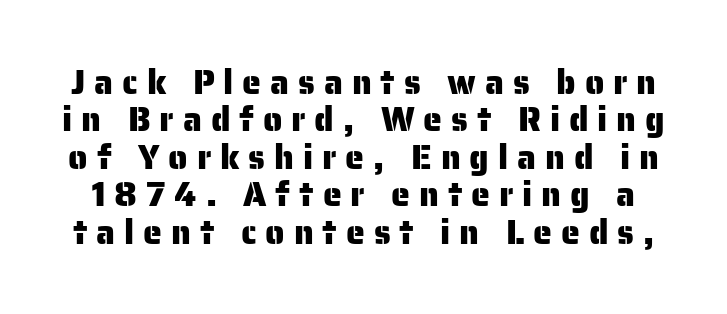
Q: Is the text italic (slanted)? A: No, it is upright.
Q: Is the typeface a serif or a sans-serif typeface? A: Sans-serif.
Q: Is the text underlined? A: No.
Q: Is the spacing between letters normal or unusually wide? A: Unusually wide.
Q: Is the spacing between lines tight, normal or loose? A: Tight.
Q: Width (condensed, normal, or wide)? A: Normal.
Q: Stroke contrast? A: Low.
Q: x-height? A: Medium.
Q: Monospaced? A: No.
